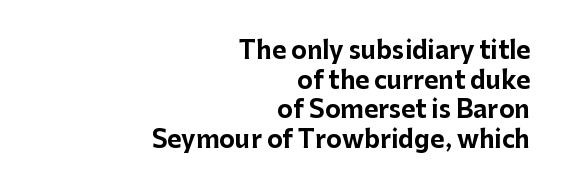
Q: Is the text bold? A: Yes.
Q: Is the text italic (slanted)? A: No, it is upright.
Q: Is the text underlined? A: No.
Q: How is the paragraph aligned? A: Right-aligned.
Q: Is the spacing between letters normal or unusually wide? A: Normal.
